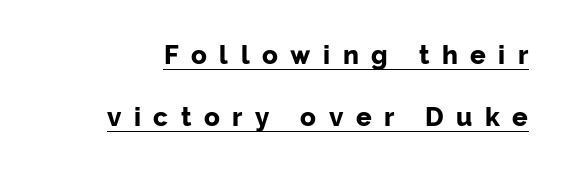
The image shows 26 px bold type, upright; set loose line spacing (2.37x), unusually wide letter spacing (+0.48 em), underlined.
